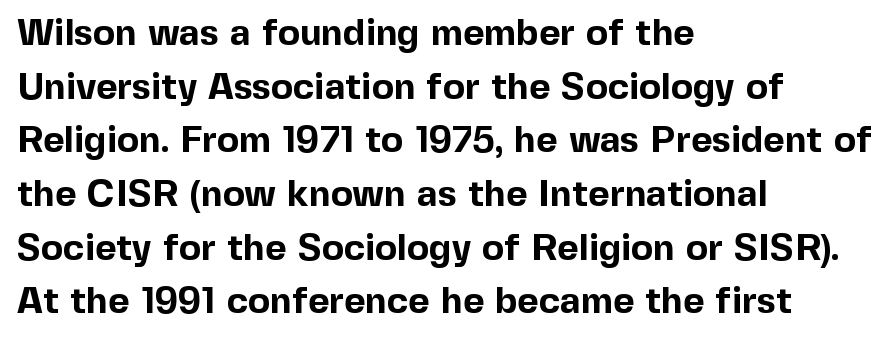
The image shows 37 px bold sans-serif type, upright; set left-aligned, normal line spacing (1.45x), normal letter spacing, not underlined; a medium x-height.
